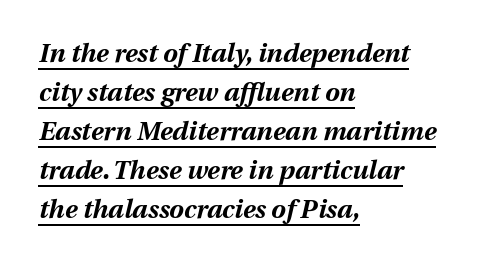
The image shows 26 px bold type, italic (leaning right); set left-aligned, normal line spacing (1.5x), normal letter spacing, underlined.
